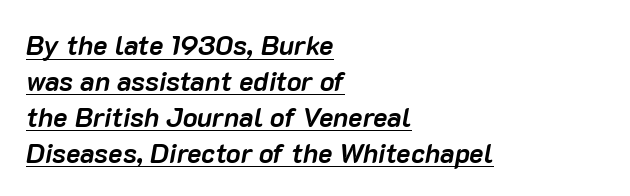
{"italic": "yes", "lean": "right", "slant_degrees": 10, "bold": "yes", "underline": "yes", "align": "left", "line_spacing": "normal", "line_spacing_ratio": 1.33, "letter_spacing": "normal", "letter_spacing_em": 0.0, "glyph_px": 27}
